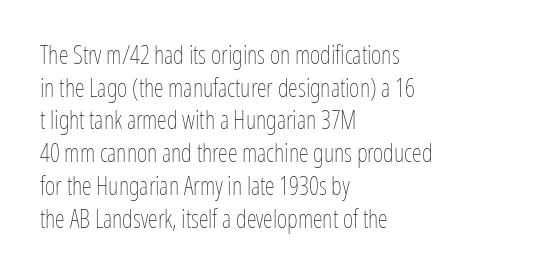
The image shows 25 px text type, upright; set left-aligned, normal line spacing (1.31x), normal letter spacing, not underlined.
